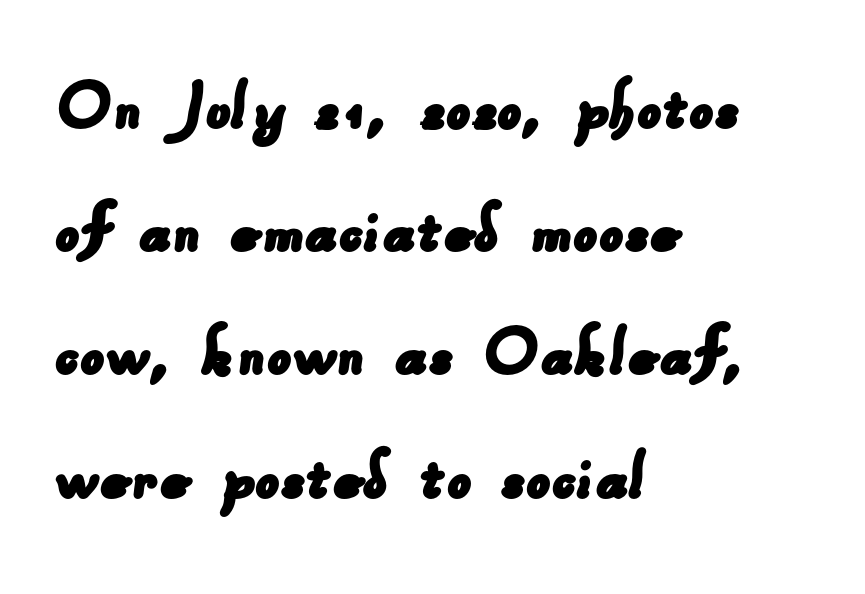
A bare baseline throughout the passage. The lines in this sample share a left origin and differ only in where they stop. The leading is moderate, giving the passage an even texture. Note the varied advance widths — an 'i' is clearly narrower than an 'm'.
